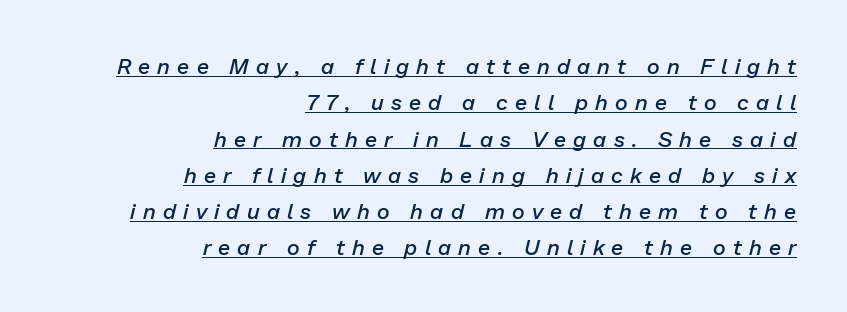
{"italic": "yes", "lean": "right", "slant_degrees": 13, "bold": "semi", "underline": "yes", "align": "right", "line_spacing": "normal", "line_spacing_ratio": 1.65, "letter_spacing": "wide", "letter_spacing_em": 0.33, "glyph_px": 22}
